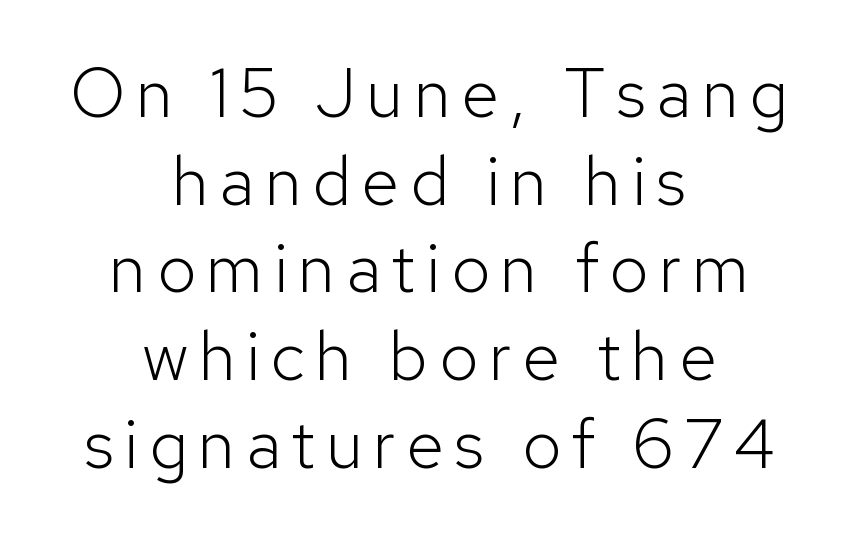
The image shows 69 px light sans-serif type, upright; set centered, normal line spacing (1.27x), not underlined; low stroke contrast and a medium x-height.
